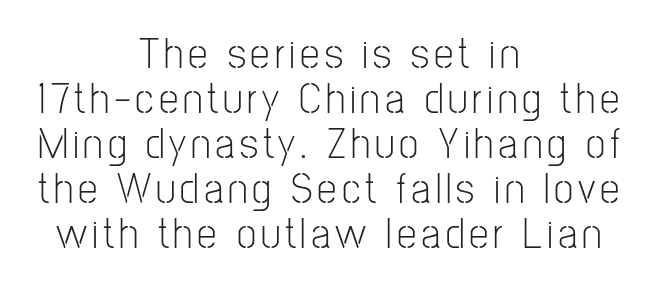
{"serif": "no", "italic": "no", "bold": "no", "weight": "light", "width": "condensed", "stroke_contrast": "low", "x_height": "medium", "monospaced": "no", "underline": "no", "align": "center", "line_spacing": "tight", "line_spacing_ratio": 1.02, "glyph_px": 44}
